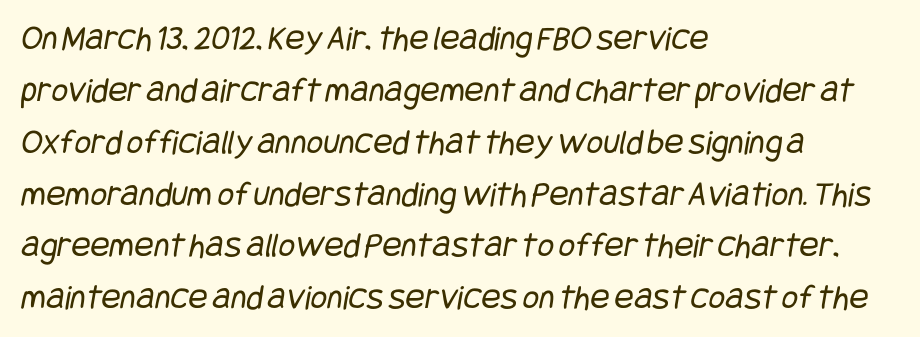
Q: Is the text bold? A: No.
Q: Is the typeface a serif or a sans-serif typeface? A: Sans-serif.
Q: Is the text underlined? A: No.
Q: How is the paragraph aligned? A: Left-aligned.
Q: Is the spacing between letters normal or unusually wide? A: Normal.
Q: Is the spacing between lines tight, normal or loose? A: Normal.
Q: Width (condensed, normal, or wide)? A: Condensed.
Q: Stroke contrast? A: Low.
Q: x-height? A: Large.
